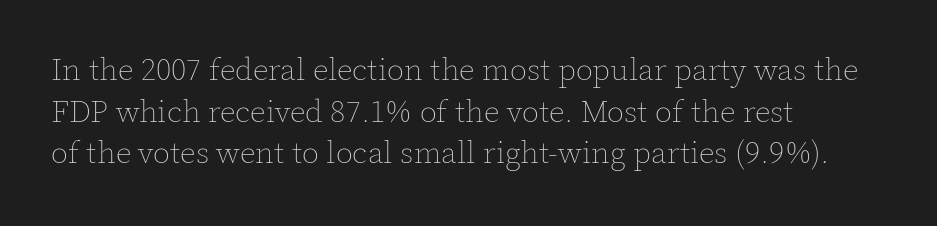
The image shows 31 px thin type, upright; set left-aligned, normal line spacing (1.34x), normal letter spacing, not underlined; a medium x-height.
